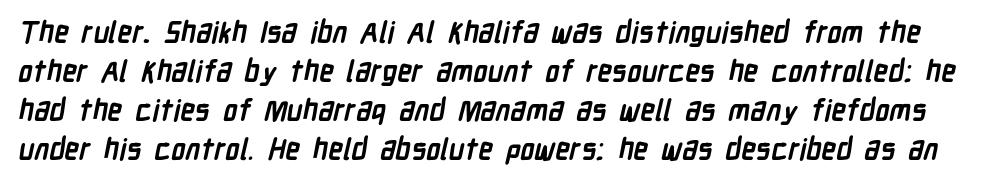
Q: Is the text bold? A: Yes.
Q: Is the typeface a serif or a sans-serif typeface? A: Sans-serif.
Q: Is the text underlined? A: No.
Q: Is the spacing between letters normal or unusually wide? A: Normal.
Q: Is the spacing between lines tight, normal or loose? A: Normal.
Q: Width (condensed, normal, or wide)? A: Condensed.
Q: Stroke contrast? A: Low.
Q: x-height? A: Medium.
Q: Monospaced? A: No.
